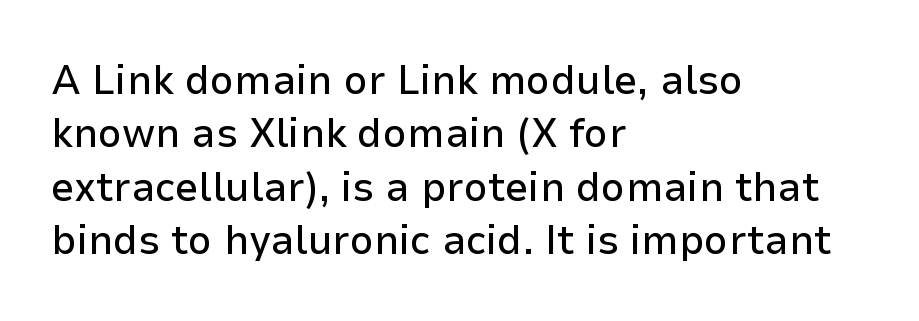
The designer left line spacing at the default. Letter spacing: default. Quick note: underline off. Notice how the stems are strictly vertical — no italics here. The passage shown is typed in a proportional face where columns would drift. The passage shown is typeset with a sans-serif family.
